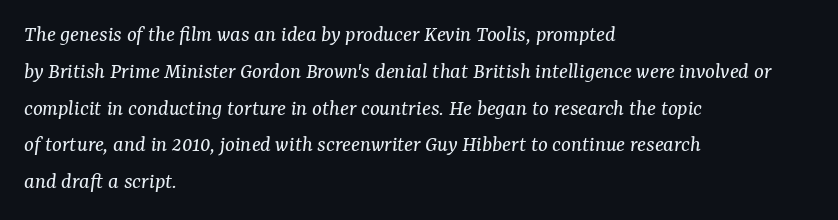
Q: Is the text bold? A: No.
Q: Is the text italic (slanted)? A: Yes, it leans right by about 7 degrees.
Q: Is the text underlined? A: No.
Q: How is the paragraph aligned? A: Left-aligned.
Q: Is the spacing between letters normal or unusually wide? A: Normal.
Q: Is the spacing between lines tight, normal or loose? A: Normal.
